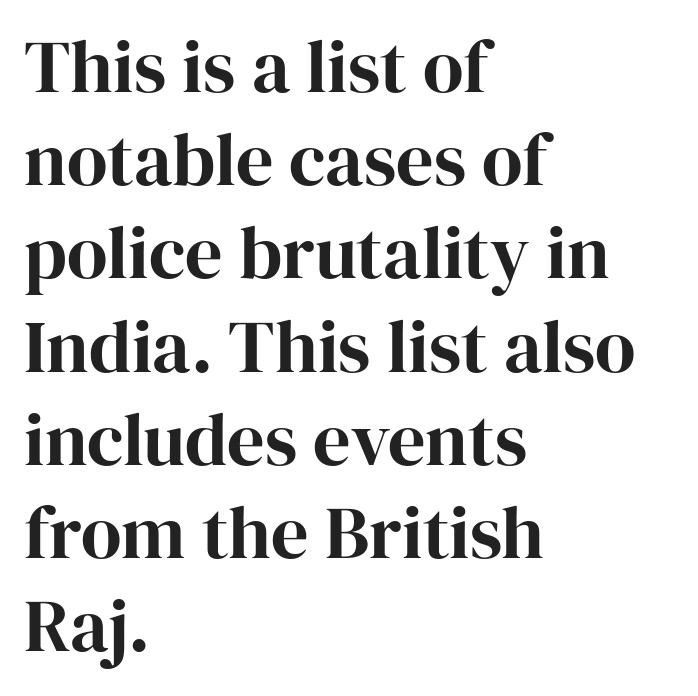
Q: Is the text italic (slanted)? A: No, it is upright.
Q: Is the typeface a serif or a sans-serif typeface? A: Serif.
Q: Is the text underlined? A: No.
Q: How is the paragraph aligned? A: Left-aligned.
Q: Is the spacing between letters normal or unusually wide? A: Normal.
Q: Is the spacing between lines tight, normal or loose? A: Normal.
Q: Width (condensed, normal, or wide)? A: Normal.
Q: Stroke contrast? A: High.
Q: x-height? A: Medium.
Q: Monospaced? A: No.
